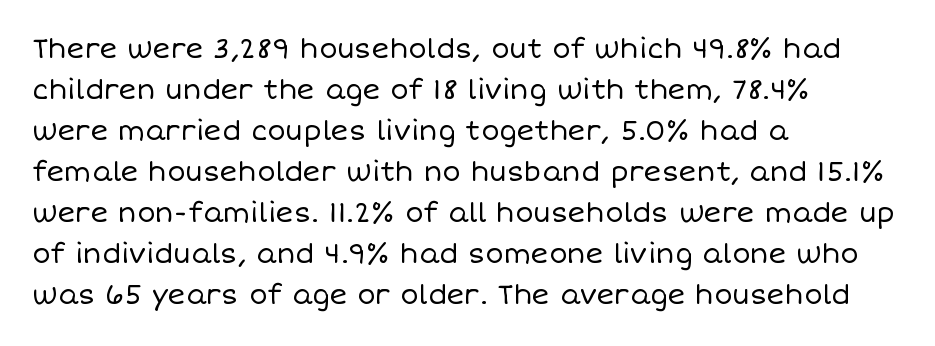
{"italic": "no", "bold": "no", "underline": "no", "align": "left", "line_spacing": "normal", "line_spacing_ratio": 1.52, "letter_spacing": "normal", "letter_spacing_em": 0.0, "glyph_px": 27}
